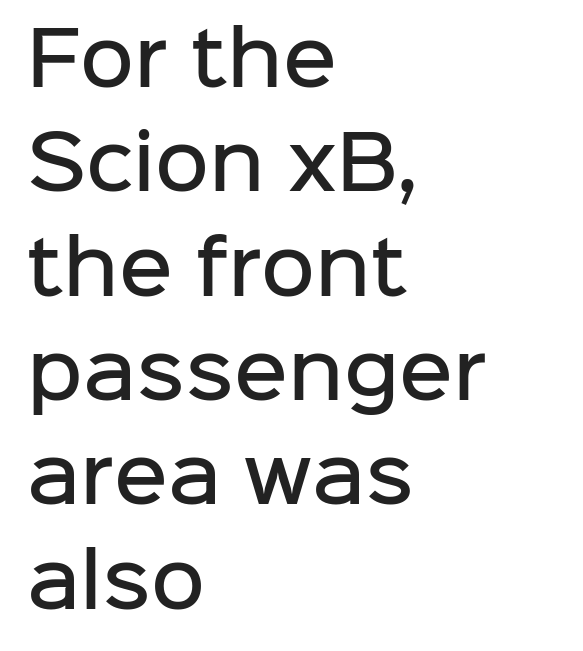
Visually the block forms a straight wall on the left and a jagged coastline on the right. The letters stand upright; this is a roman face. The tracking reads as untouched default to a designer's eye. Vertical spacing — default. Unlike a traditional serif, this face leaves its strokes unadorned.
